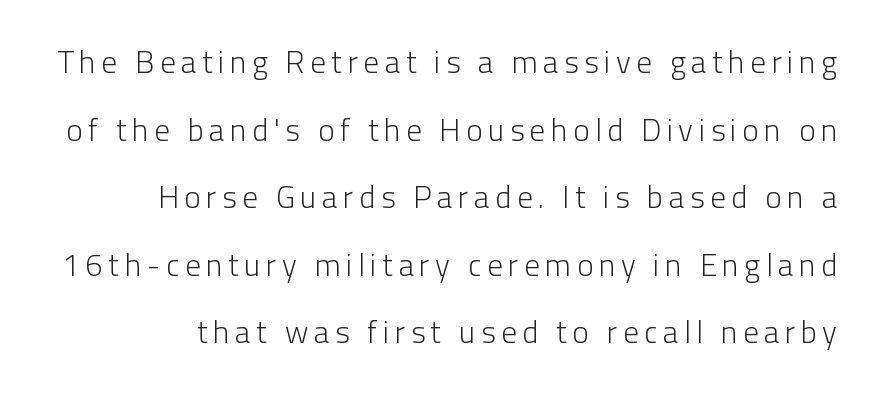
{"serif": "no", "italic": "no", "bold": "no", "weight": "light", "width": "normal", "stroke_contrast": "low", "x_height": "medium", "monospaced": "no", "underline": "no", "align": "right", "line_spacing": "loose", "line_spacing_ratio": 2.18, "glyph_px": 31}
